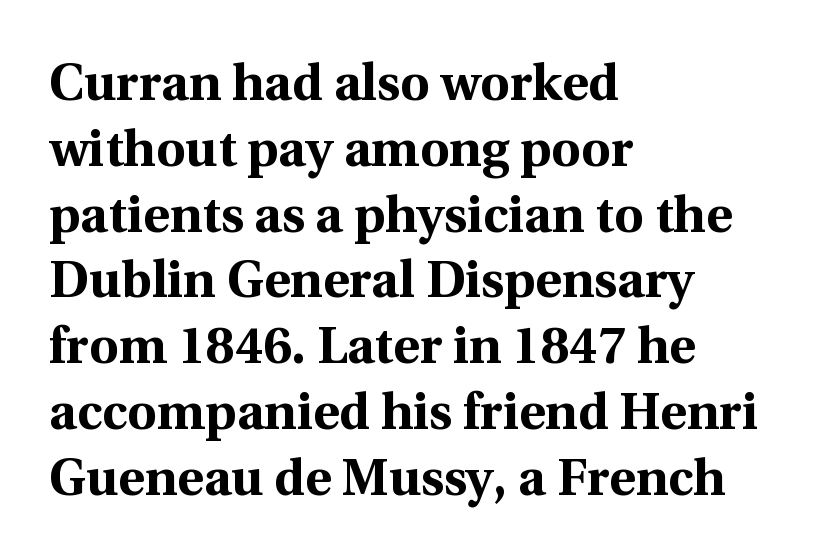
Characters follow at the spacing the type designer built in. Looks like regular typesetting: each glyph gets only the width it needs. Little horizontal feet cap the strokes, marking this as serif type. Emphasis by weight is at full strength: bold.
